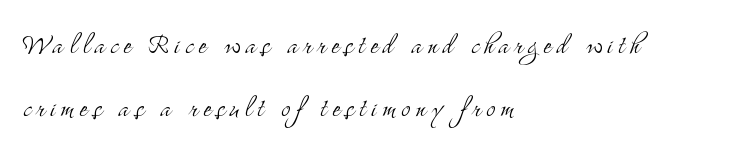
Weight: regular or lighter. Casual observation: everything's shoved over to the left. Check the space under the baseline: it is left empty. Typographically, this falls in the serif category. Is this a fixed-width face? No — the glyphs have proportional, varying widths.
